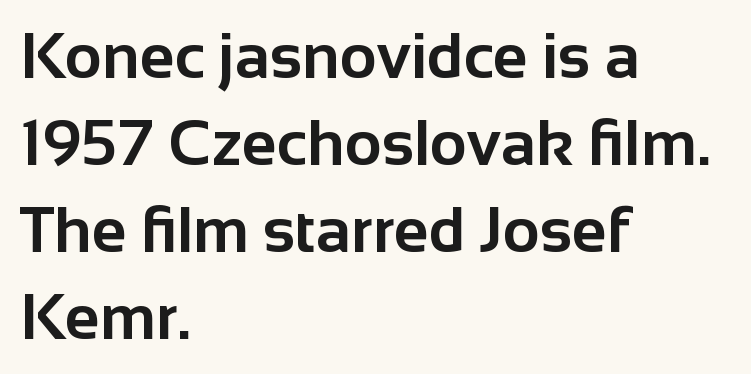
Interline gaps are of average width in this sample. Proportional: the letters do not fall into vertical columns. The space beneath each line is pristine and unruled. Grotesque or geometric, the face here clearly has no serifs.
